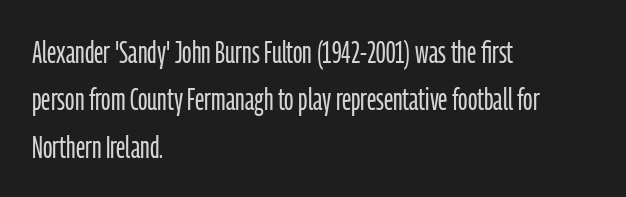
Q: Is the text bold? A: No.
Q: Is the text italic (slanted)? A: No, it is upright.
Q: Is the typeface a serif or a sans-serif typeface? A: Sans-serif.
Q: Is the text underlined? A: No.
Q: How is the paragraph aligned? A: Left-aligned.
Q: Is the spacing between letters normal or unusually wide? A: Normal.
Q: Is the spacing between lines tight, normal or loose? A: Normal.
Q: Width (condensed, normal, or wide)? A: Condensed.
Q: Stroke contrast? A: Low.
Q: x-height? A: Medium.
Q: Monospaced? A: No.
